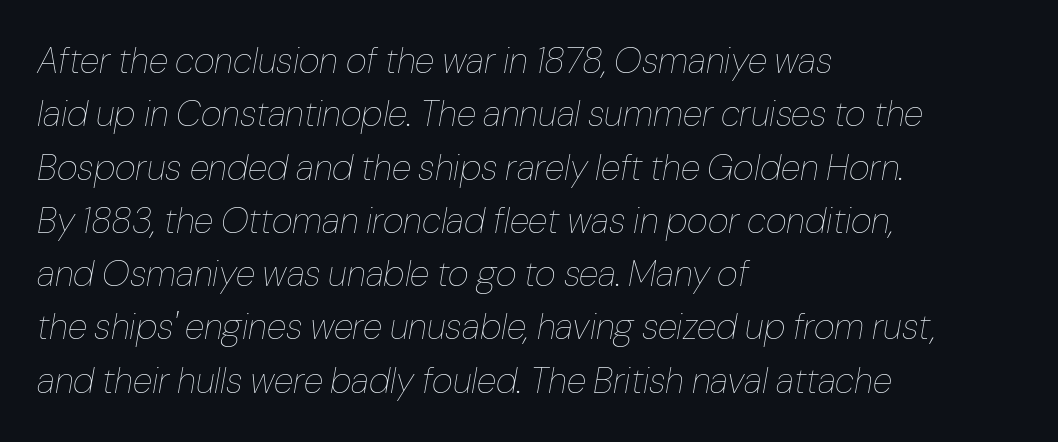
Q: Is the text bold? A: No.
Q: Is the text italic (slanted)? A: Yes, it leans right by about 10 degrees.
Q: Is the text underlined? A: No.
Q: How is the paragraph aligned? A: Left-aligned.
Q: Is the spacing between letters normal or unusually wide? A: Normal.
Q: Is the spacing between lines tight, normal or loose? A: Normal.
Q: Width (condensed, normal, or wide)? A: Normal.
Q: Stroke contrast? A: Low.
Q: x-height? A: Medium.
Q: Monospaced? A: No.
